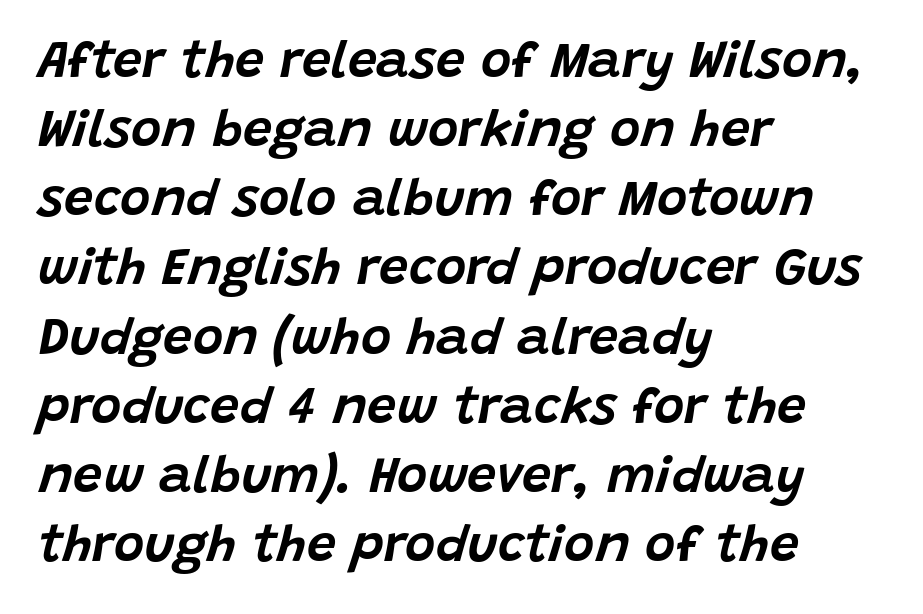
Q: Is the text italic (slanted)? A: Yes, it leans right by about 15 degrees.
Q: Is the text underlined? A: No.
Q: How is the paragraph aligned? A: Left-aligned.
Q: Is the spacing between letters normal or unusually wide? A: Normal.
Q: Is the spacing between lines tight, normal or loose? A: Normal.
Q: Width (condensed, normal, or wide)? A: Normal.
Q: Stroke contrast? A: Low.
Q: x-height? A: Large.
Q: Monospaced? A: No.
